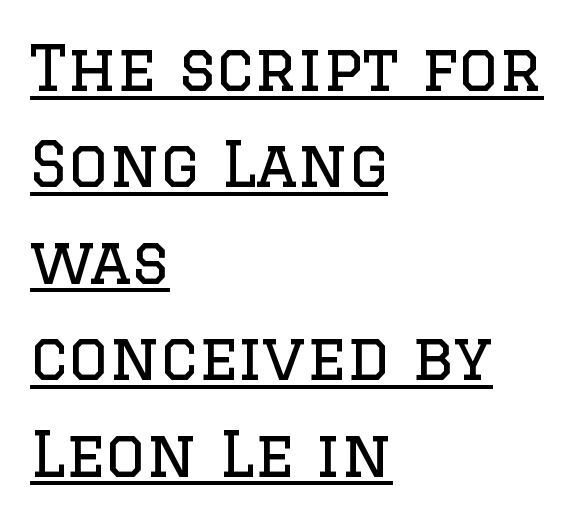
These lines are rendered in a variable-pitch font. The space between consecutive lines is moderate. Stroke mass is kept to a normal reading level or below. What stands out about the letter spacing? Nothing — it is the standard amount.
